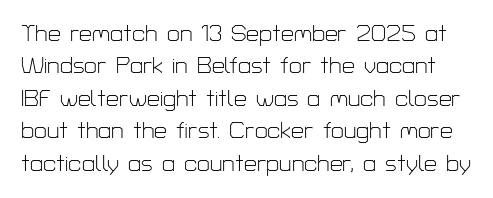
Q: Is the text bold? A: No.
Q: Is the text italic (slanted)? A: No, it is upright.
Q: Is the text underlined? A: No.
Q: Is the spacing between letters normal or unusually wide? A: Normal.
Q: Is the spacing between lines tight, normal or loose? A: Normal.
